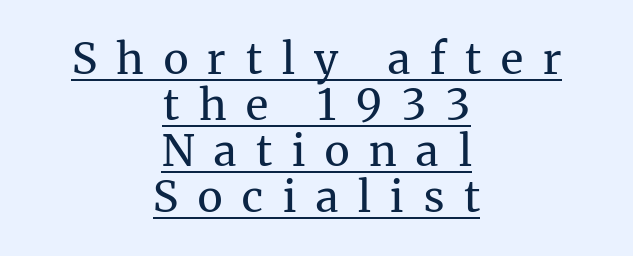
The image shows 43 px regular-weight serif type, upright; set centered, tight line spacing (1.07x), unusually wide letter spacing (+0.46 em), underlined; medium stroke contrast and a medium x-height.
